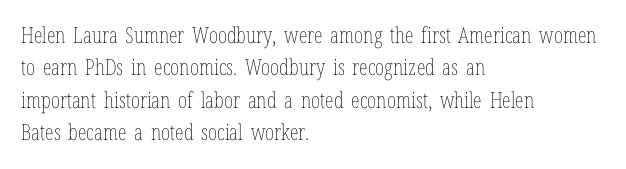
Does extra space separate the letters? No, they use regular spacing. Compared with a typical body face, this is equally light or lighter still. Casual observation: everything's shoved over to the left. This sample keeps an unexceptional amount of space between lines.
